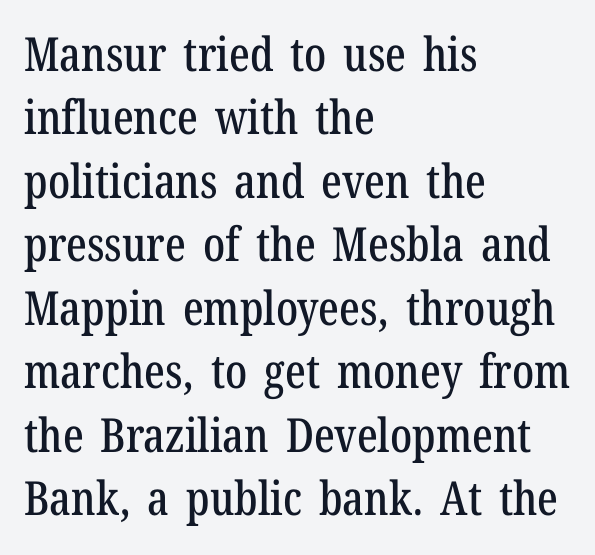
The image shows 47 px condensed serif type, upright; set left-aligned, normal line spacing (1.35x), normal letter spacing, not underlined; low stroke contrast and a medium x-height.
